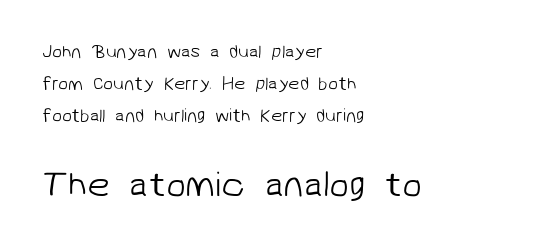
{"serif": "no", "bold": "no", "weight": "light", "width": "normal", "stroke_contrast": "low", "x_height": "medium", "monospaced": "no", "underline": "no", "align": "left", "line_spacing_ratio": 1.78, "letter_spacing": "normal", "letter_spacing_em": 0.0, "larger_block": "second", "size_ratio": 2.0, "glyph_px": 36}
